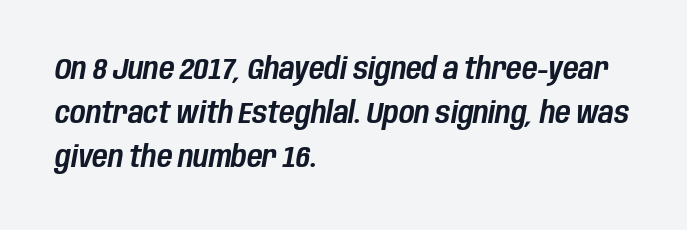
The image shows 30 px condensed type, italic (leaning right); set left-aligned, normal line spacing (1.46x), normal letter spacing, not underlined; low stroke contrast and a large x-height.
